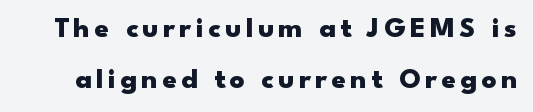
Ordinary non-slanted type is in use. Varying glyph widths throughout — classic text-font behaviour. The type family on display is of the sans-serif kind. Strokes here are thick enough to call this a true bold.
